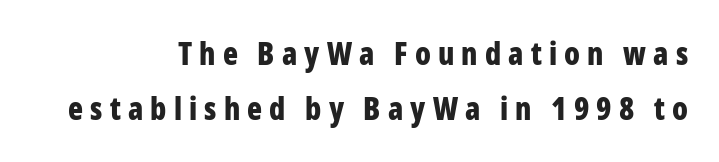
The passage shown has open, widely tracked lettering throughout. The zone under the glyphs is completely vacant. Notice how the stems are strictly vertical — no italics here. A typesetter would call this proportional, since set widths differ per character. Nope, no serifs anywhere on these letters. A flush-right, rag-left setting is used for this passage.
